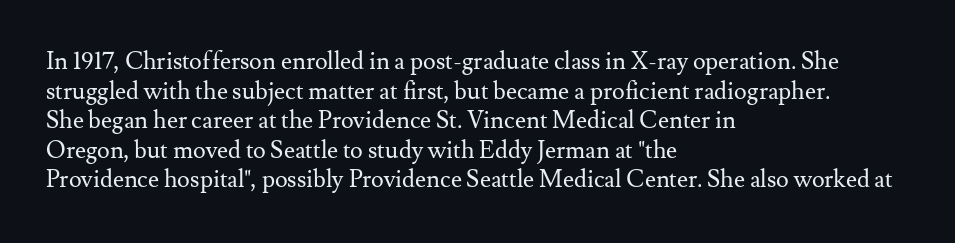
The image shows 24 px text type, upright; set left-aligned, line spacing 1.23x, normal letter spacing, not underlined.
